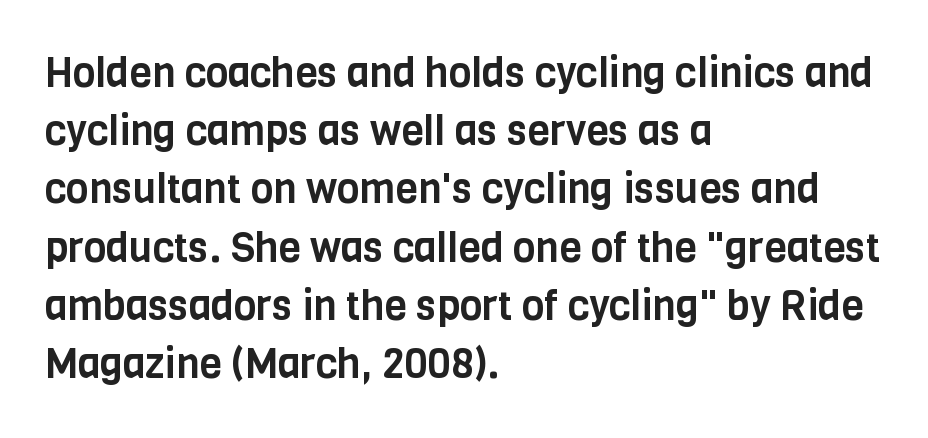
Q: Is the text italic (slanted)? A: No, it is upright.
Q: Is the typeface a serif or a sans-serif typeface? A: Sans-serif.
Q: Is the text underlined? A: No.
Q: How is the paragraph aligned? A: Left-aligned.
Q: Is the spacing between letters normal or unusually wide? A: Normal.
Q: Is the spacing between lines tight, normal or loose? A: Normal.
Q: Width (condensed, normal, or wide)? A: Condensed.
Q: Stroke contrast? A: Low.
Q: x-height? A: Large.
Q: Monospaced? A: No.
